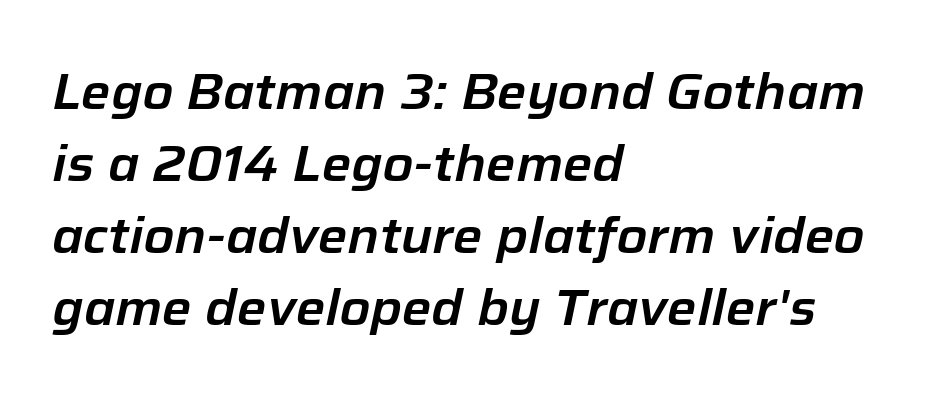
{"italic": "yes", "lean": "right", "slant_degrees": 12, "width": "normal", "stroke_contrast": "low", "x_height": "medium", "monospaced": "no", "underline": "no", "align": "left", "line_spacing": "normal", "line_spacing_ratio": 1.44, "letter_spacing": "normal", "letter_spacing_em": 0.0, "glyph_px": 50}
